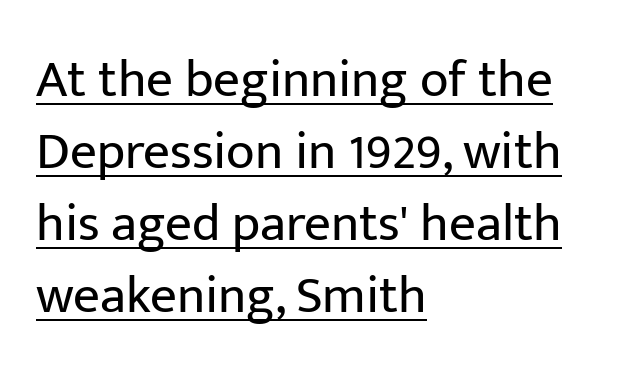
Q: Is the text bold? A: No.
Q: Is the text italic (slanted)? A: No, it is upright.
Q: Is the typeface a serif or a sans-serif typeface? A: Sans-serif.
Q: Is the text underlined? A: Yes.
Q: How is the paragraph aligned? A: Left-aligned.
Q: Is the spacing between letters normal or unusually wide? A: Normal.
Q: Is the spacing between lines tight, normal or loose? A: Normal.
Q: Width (condensed, normal, or wide)? A: Normal.
Q: Stroke contrast? A: Low.
Q: x-height? A: Medium.
Q: Monospaced? A: No.
